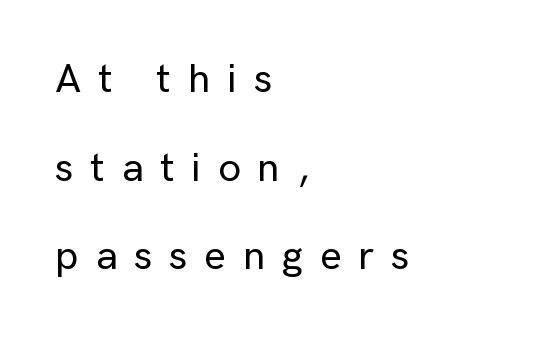
Q: Is the text italic (slanted)? A: No, it is upright.
Q: Is the typeface a serif or a sans-serif typeface? A: Sans-serif.
Q: Is the text underlined? A: No.
Q: How is the paragraph aligned? A: Left-aligned.
Q: Is the spacing between letters normal or unusually wide? A: Unusually wide.
Q: Is the spacing between lines tight, normal or loose? A: Loose.
Q: Width (condensed, normal, or wide)? A: Normal.
Q: Stroke contrast? A: Low.
Q: x-height? A: Medium.
Q: Monospaced? A: No.
